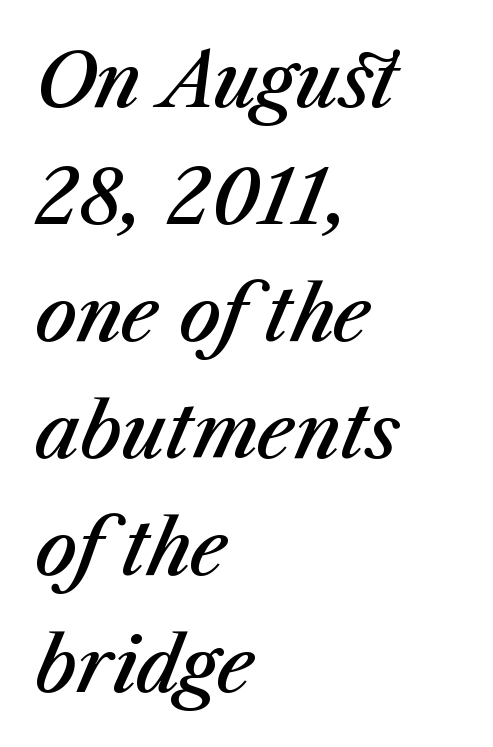
{"italic": "yes", "lean": "right", "slant_degrees": 23, "bold": "semi", "weight": "semibold", "width": "normal", "stroke_contrast": "medium", "x_height": "medium", "monospaced": "no", "underline": "no", "align": "left", "line_spacing": "normal", "line_spacing_ratio": 1.58, "letter_spacing": "normal", "letter_spacing_em": 0.0, "glyph_px": 74}
